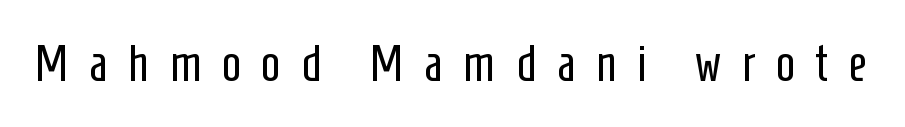
{"serif": "no", "italic": "no", "bold": "no", "weight": "regular", "width": "condensed", "stroke_contrast": "low", "x_height": "medium", "monospaced": "no", "underline": "no", "letter_spacing": "wide", "letter_spacing_em": 0.4, "glyph_px": 51}
